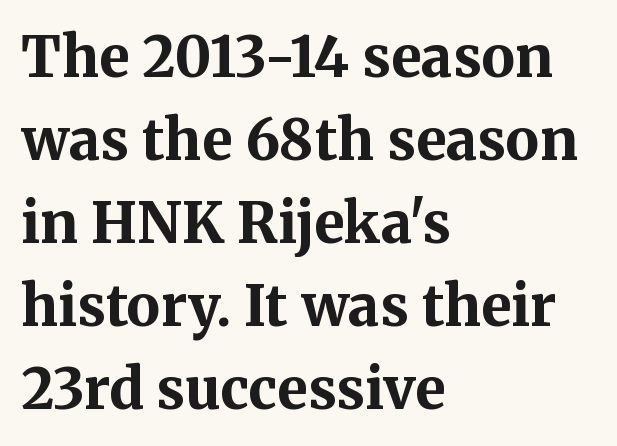
The image shows 56 px bold serif type, upright; set left-aligned, normal line spacing (1.48x), normal letter spacing, not underlined; medium stroke contrast and a medium x-height.
